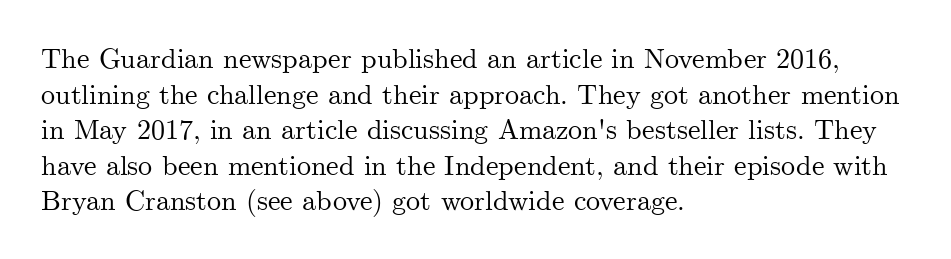
Q: Is the text italic (slanted)? A: No, it is upright.
Q: Is the typeface a serif or a sans-serif typeface? A: Serif.
Q: Is the text underlined? A: No.
Q: How is the paragraph aligned? A: Left-aligned.
Q: Is the spacing between letters normal or unusually wide? A: Normal.
Q: Is the spacing between lines tight, normal or loose? A: Normal.
Q: Width (condensed, normal, or wide)? A: Normal.
Q: Stroke contrast? A: Medium.
Q: x-height? A: Small.
Q: Monospaced? A: No.
